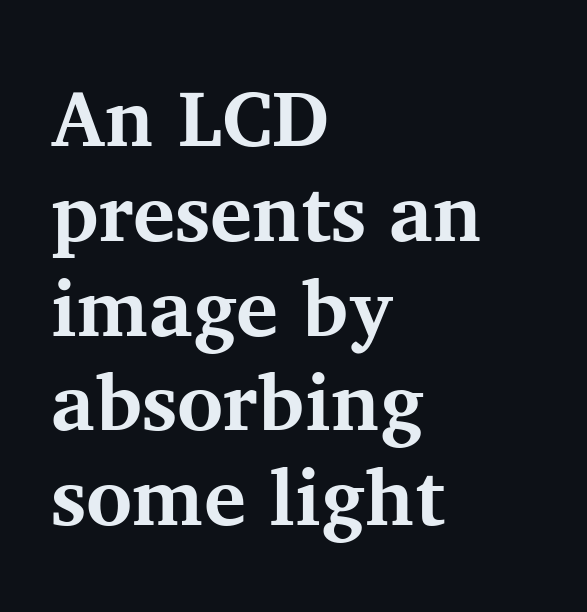
Q: Is the text bold? A: Yes.
Q: Is the text italic (slanted)? A: No, it is upright.
Q: Is the typeface a serif or a sans-serif typeface? A: Serif.
Q: Is the text underlined? A: No.
Q: How is the paragraph aligned? A: Left-aligned.
Q: Is the spacing between letters normal or unusually wide? A: Normal.
Q: Width (condensed, normal, or wide)? A: Normal.
Q: Stroke contrast? A: Medium.
Q: x-height? A: Medium.
Q: Monospaced? A: No.
